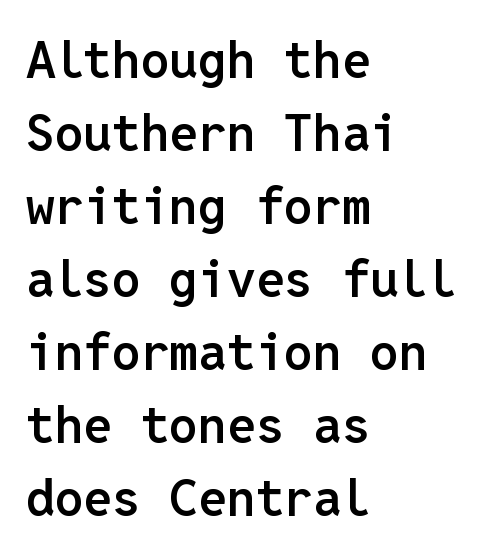
Q: Is the text bold? A: Semi-bold.
Q: Is the text italic (slanted)? A: No, it is upright.
Q: Is the typeface a serif or a sans-serif typeface? A: Sans-serif.
Q: Is the text underlined? A: No.
Q: How is the paragraph aligned? A: Left-aligned.
Q: Is the spacing between letters normal or unusually wide? A: Normal.
Q: Is the spacing between lines tight, normal or loose? A: Normal.
Q: Width (condensed, normal, or wide)? A: Normal.
Q: Stroke contrast? A: Low.
Q: x-height? A: Medium.
Q: Monospaced? A: Yes.
